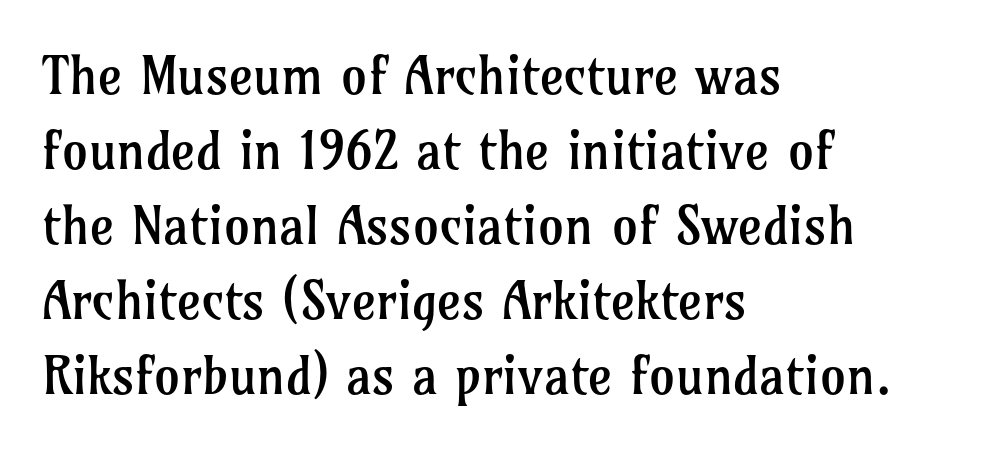
{"serif": "yes", "italic": "no", "bold": "no", "weight": "regular", "width": "normal", "stroke_contrast": "low", "x_height": "medium", "monospaced": "no", "underline": "no", "align": "left", "line_spacing": "normal", "line_spacing_ratio": 1.44, "letter_spacing": "normal", "letter_spacing_em": 0.0, "glyph_px": 52}
